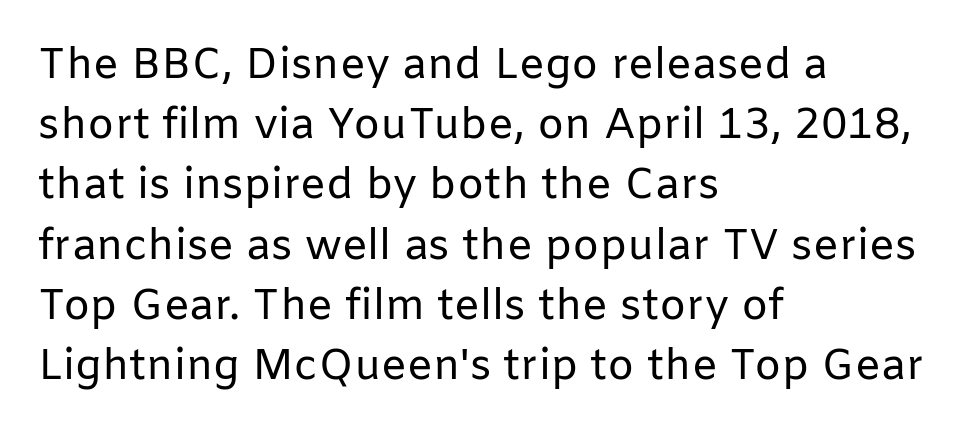
The image shows 43 px regular-weight sans-serif type, upright; set left-aligned, normal line spacing (1.4x), normal letter spacing, not underlined; low stroke contrast and a medium x-height.
